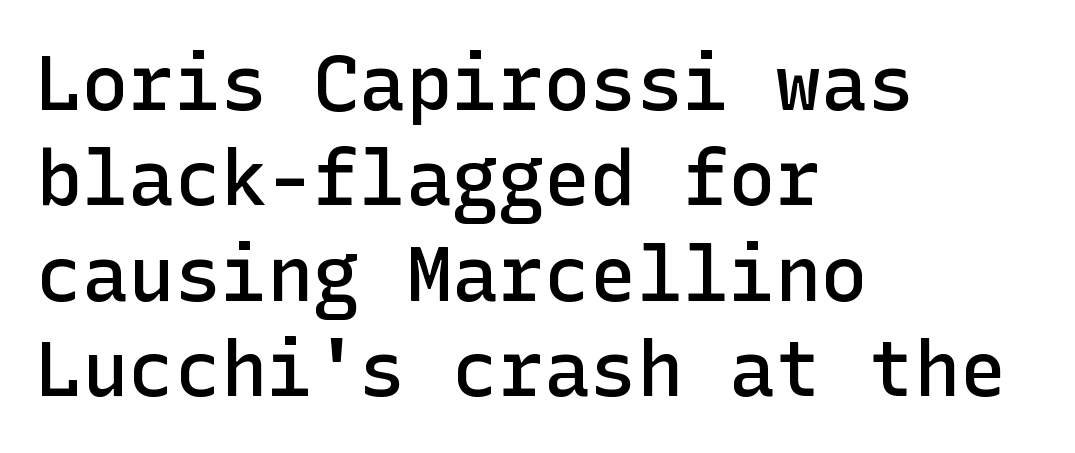
Words float on clear page, feet unadorned. Posture: vertical. Notice how the passage keeps a crisp vertical edge on the left only. The typeface chosen for these lines omits serifs. Stroke thickness is moderately raised; the sample reads as semibold.
